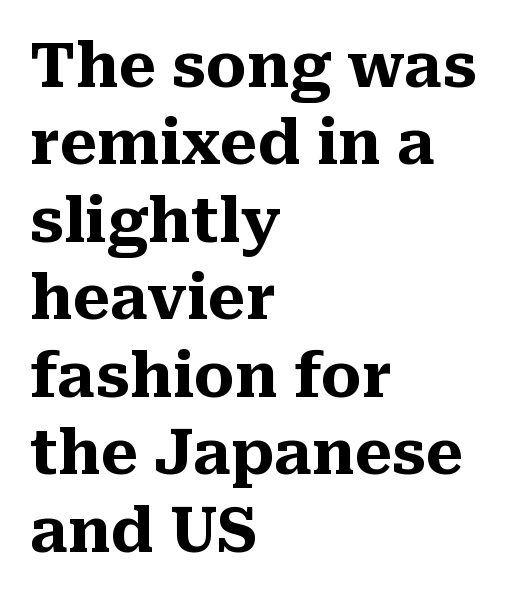
The image shows 61 px heavy serif type, upright; set left-aligned, normal line spacing (1.27x), normal letter spacing, not underlined; medium stroke contrast and a medium x-height.
